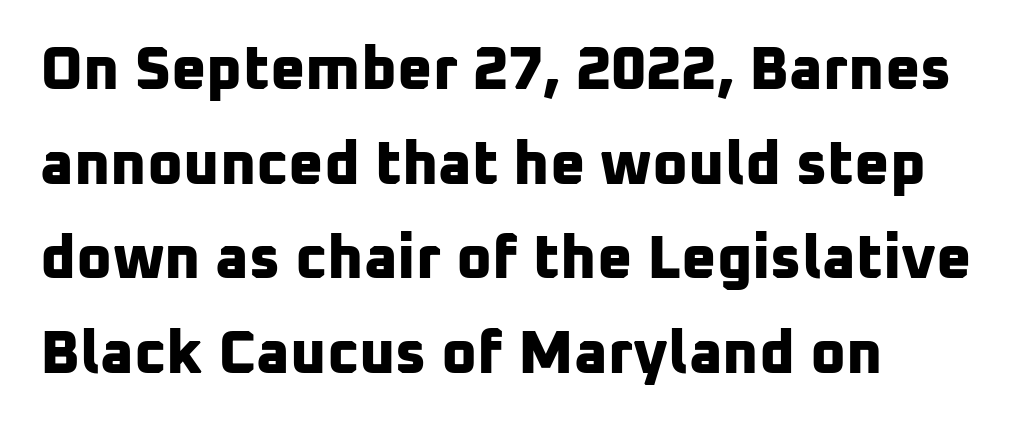
{"serif": "no", "bold": "yes", "weight": "bold", "width": "normal", "stroke_contrast": "low", "x_height": "medium", "monospaced": "no", "underline": "no", "align": "left", "line_spacing": "normal", "line_spacing_ratio": 1.55, "letter_spacing": "normal", "letter_spacing_em": 0.0, "glyph_px": 61}
